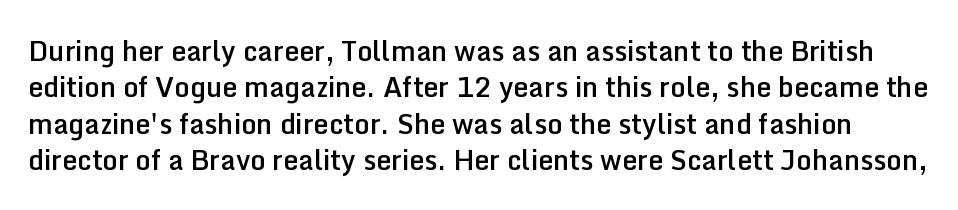
The glyphs are unaccompanied by any horizontal stroke below them. A somewhat darkened texture: the type is semibold rather than bold. A normal amount of white space separates one row of letters from the next. Rendered with straight, roman letterforms.
